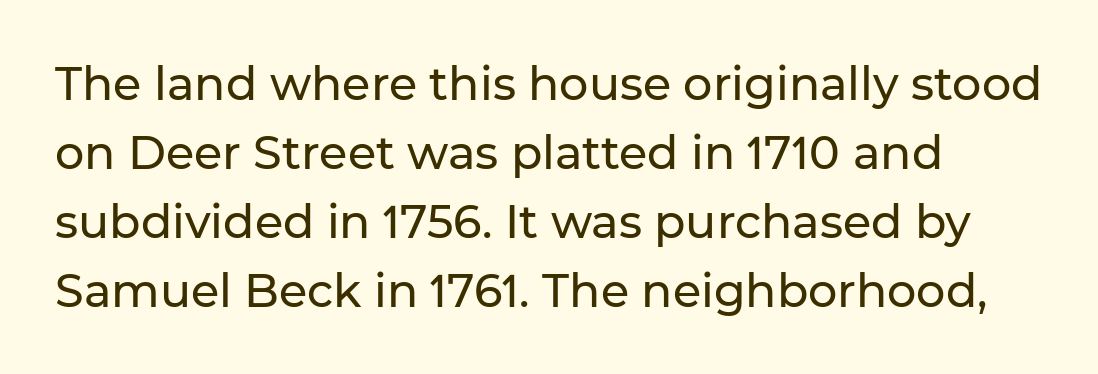
Varying glyph widths throughout — classic text-font behaviour. Compared with typical paragraphs, the rows here are spaced about the same. No extra tracking has been applied to these lines. The strip under each line holds only bare page.
